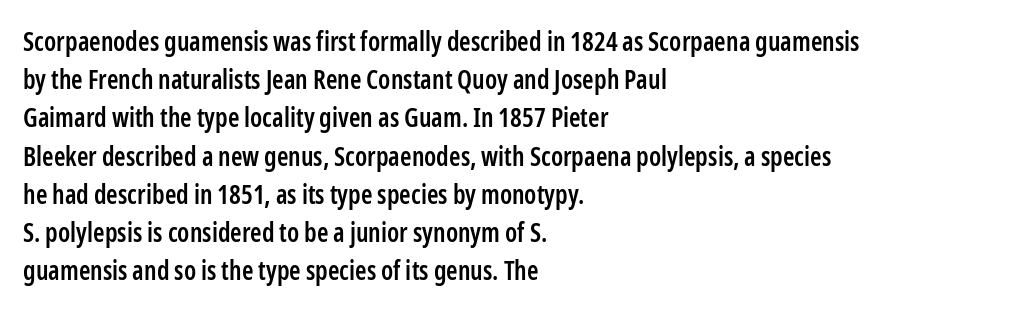
These lines keep a tight, regular rhythm from letter to letter. The rag falls on the right side of this text block. Glance below the letters and you will spot only blank space. Interline gaps are of average width in this sample.
